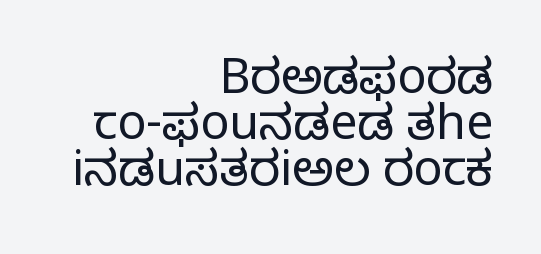
The image shows 48 px regular-weight serif type, upright; set right-aligned, tight line spacing (0.96x), normal letter spacing, not underlined; low stroke contrast and a large x-height.
